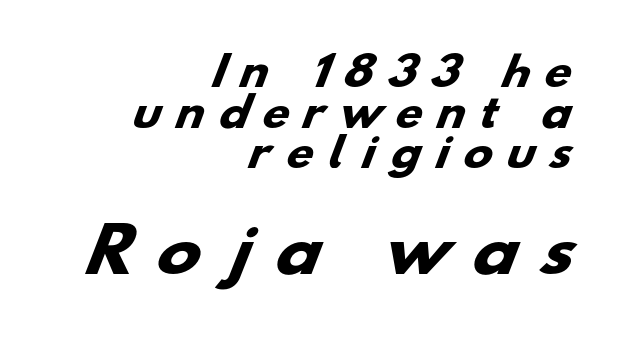
Q: Is the text bold? A: Yes.
Q: Is the typeface a serif or a sans-serif typeface? A: Sans-serif.
Q: Is the text underlined? A: No.
Q: How is the paragraph aligned? A: Right-aligned.
Q: Is the spacing between letters normal or unusually wide? A: Unusually wide.
Q: Is the spacing between lines tight, normal or loose? A: Tight.
Q: Which block of text is set in a larger size, the first (top) or the second (bottom)? A: The second (bottom) one.
Q: Width (condensed, normal, or wide)? A: Wide.
Q: Stroke contrast? A: Low.
Q: x-height? A: Small.
Q: Monospaced? A: No.
